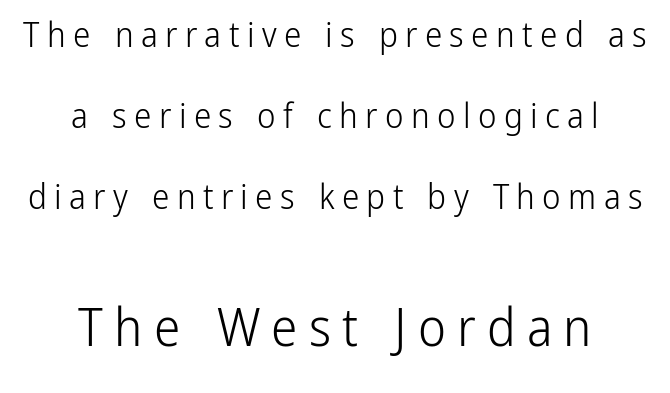
Q: Is the text bold? A: No.
Q: Is the text italic (slanted)? A: No, it is upright.
Q: Is the typeface a serif or a sans-serif typeface? A: Sans-serif.
Q: Is the text underlined? A: No.
Q: How is the paragraph aligned? A: Centered.
Q: Is the spacing between letters normal or unusually wide? A: Unusually wide.
Q: Is the spacing between lines tight, normal or loose? A: Loose.
Q: Which block of text is set in a larger size, the first (top) or the second (bottom)? A: The second (bottom) one.
Q: Width (condensed, normal, or wide)? A: Condensed.
Q: Stroke contrast? A: Low.
Q: x-height? A: Medium.
Q: Monospaced? A: No.
